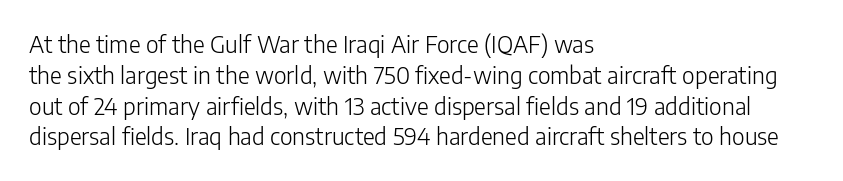
The image shows 23 px text type, upright; set left-aligned, normal line spacing (1.34x), normal letter spacing, not underlined.
